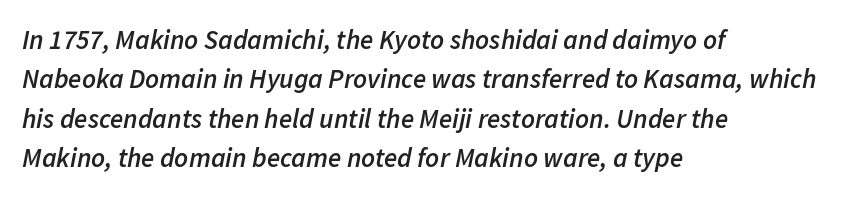
The image shows 27 px text type, italic (leaning right); set left-aligned, normal line spacing (1.46x), normal letter spacing, not underlined.
